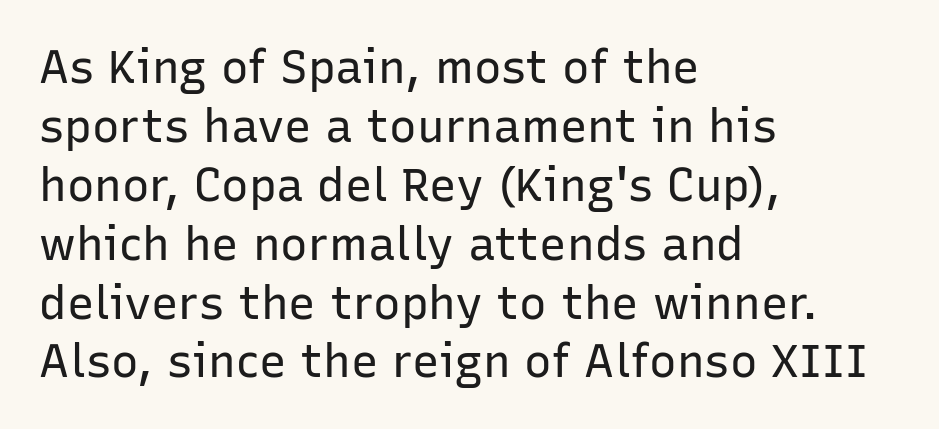
{"serif": "no", "italic": "no", "bold": "no", "weight": "regular", "width": "normal", "stroke_contrast": "low", "x_height": "medium", "monospaced": "no", "underline": "no", "align": "left", "line_spacing": "normal", "line_spacing_ratio": 1.28, "letter_spacing": "normal", "letter_spacing_em": 0.0, "glyph_px": 46}
